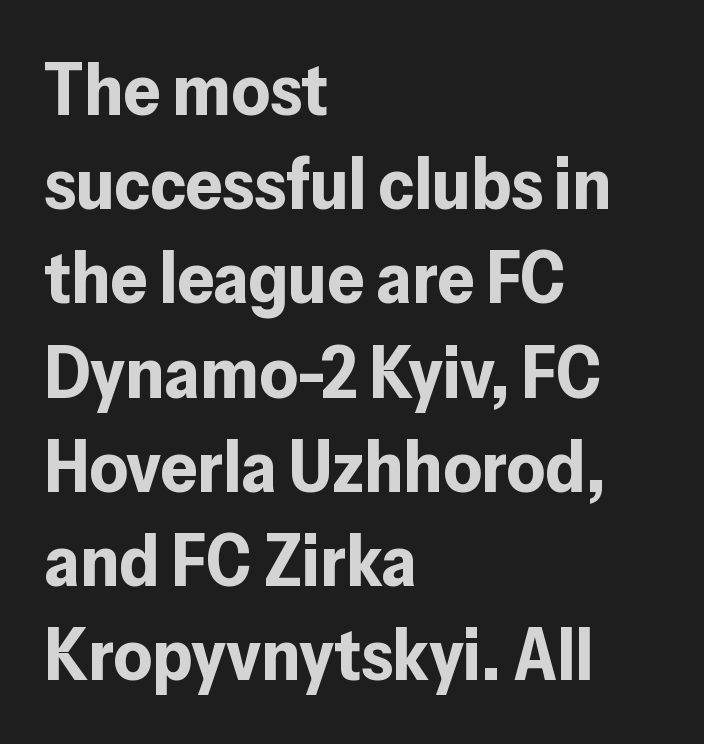
The image shows 73 px bold sans-serif type, upright; set left-aligned, normal line spacing (1.29x), normal letter spacing, not underlined; low stroke contrast and a medium x-height.
